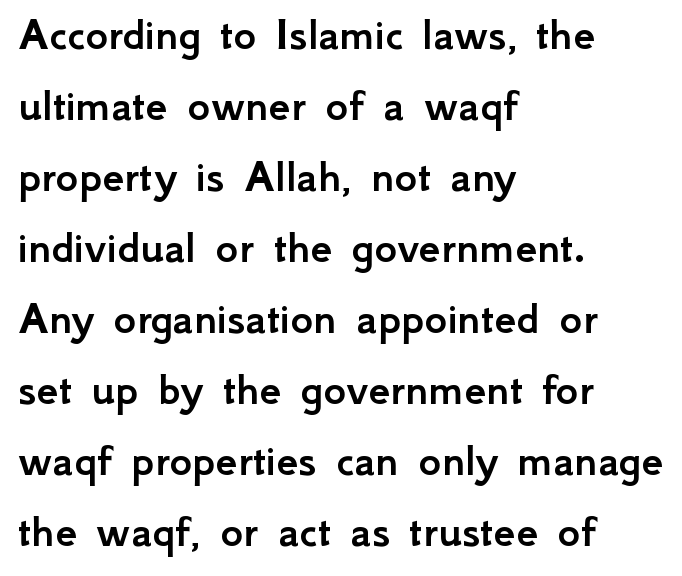
The gaps between neighbouring characters are ordinary and unremarkable. Think of a printed novel: that variable character pitch is what you see here. Check under the words: just untouched page. A classic flush-left, rag-right setting is used for this passage.
